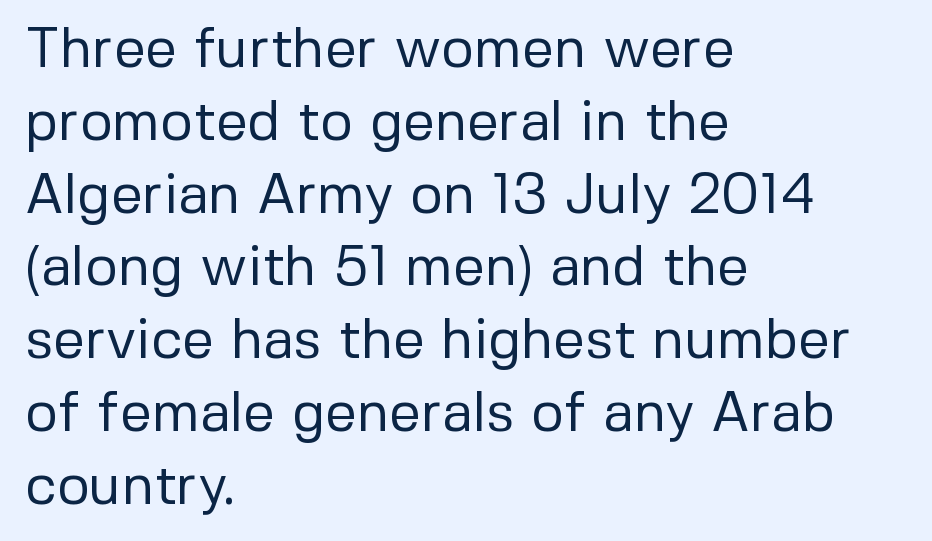
The gap between lines stays unmarked. Does the type have serifs? No, each stem ends abruptly. This sample uses plain, unmodified letter spacing. The rows are spaced the way most documents space them. Bold? No — there's no thickening of the strokes.
